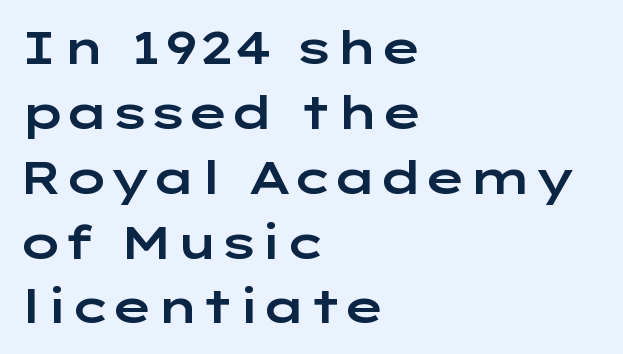
The letters sit at their default tracking, neither squeezed nor spread. In terms of leading, this rendering sits right in the middle. A sans-serif font was chosen for this passage. This sample has the flowing, uneven cadence of proportional lettering. Ascenders rise straight up at ninety degrees. This rendering uses left alignment, leaving the right contour irregular.
